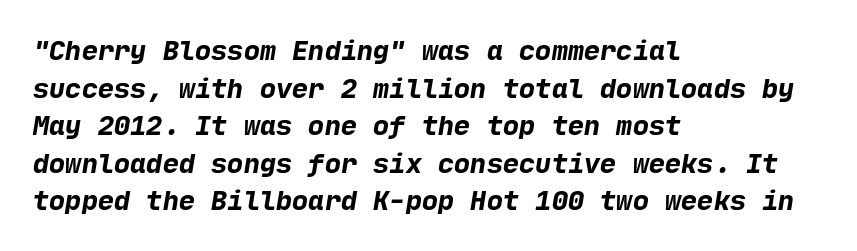
{"bold": "yes", "underline": "no", "align": "left", "line_spacing": "normal", "line_spacing_ratio": 1.39, "letter_spacing": "normal", "letter_spacing_em": 0.0, "glyph_px": 27}
